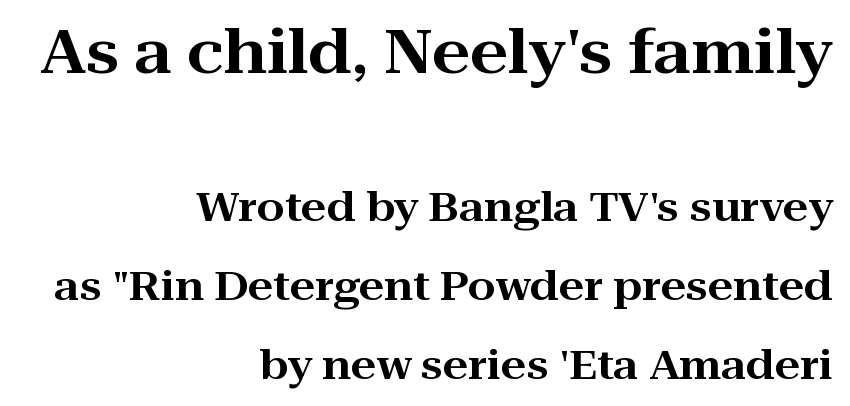
Q: Is the text italic (slanted)? A: No, it is upright.
Q: Is the typeface a serif or a sans-serif typeface? A: Serif.
Q: Is the text underlined? A: No.
Q: How is the paragraph aligned? A: Right-aligned.
Q: Is the spacing between letters normal or unusually wide? A: Normal.
Q: Is the spacing between lines tight, normal or loose? A: Loose.
Q: Which block of text is set in a larger size, the first (top) or the second (bottom)? A: The first (top) one.
Q: Width (condensed, normal, or wide)? A: Wide.
Q: Stroke contrast? A: High.
Q: x-height? A: Medium.
Q: Monospaced? A: No.
